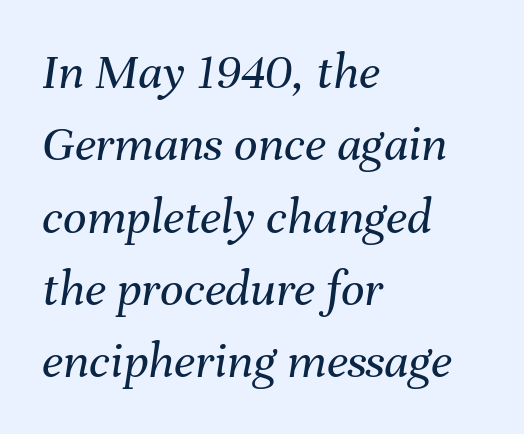
Q: Is the text bold? A: No.
Q: Is the text italic (slanted)? A: Yes, it leans right by about 8 degrees.
Q: Is the text underlined? A: No.
Q: How is the paragraph aligned? A: Left-aligned.
Q: Is the spacing between letters normal or unusually wide? A: Normal.
Q: Is the spacing between lines tight, normal or loose? A: Normal.
Q: Width (condensed, normal, or wide)? A: Normal.
Q: Stroke contrast? A: Medium.
Q: x-height? A: Medium.
Q: Monospaced? A: No.
